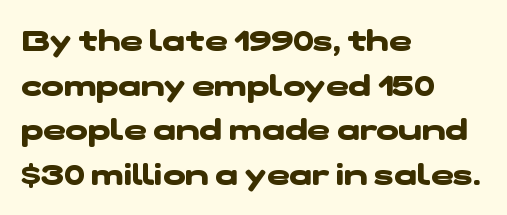
This is sans-serif lettering, the kind often seen on screens and signage. Notice how the passage keeps a crisp vertical edge on the left only. Each letter keeps its own natural width here, so spacing adapts to shape. The letters are bold, with thick, heavy strokes.
